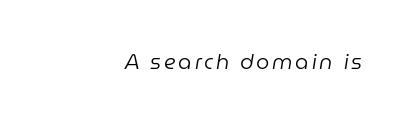
Q: Is the text bold? A: No.
Q: Is the text italic (slanted)? A: Yes, it leans right by about 9 degrees.
Q: Is the text underlined? A: No.
Q: How is the paragraph aligned? A: Right-aligned.
